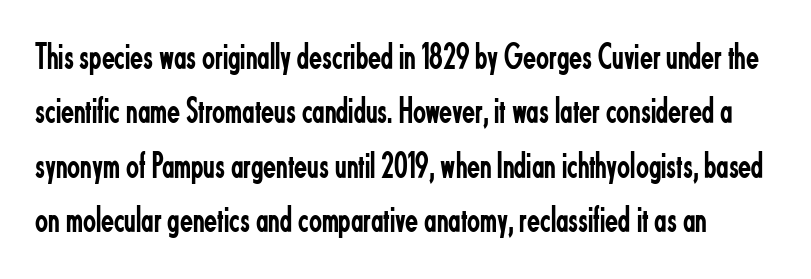
The image shows 38 px regular-weight, condensed sans-serif type, upright; set normal line spacing (1.43x), normal letter spacing, not underlined; low stroke contrast and a small x-height.
